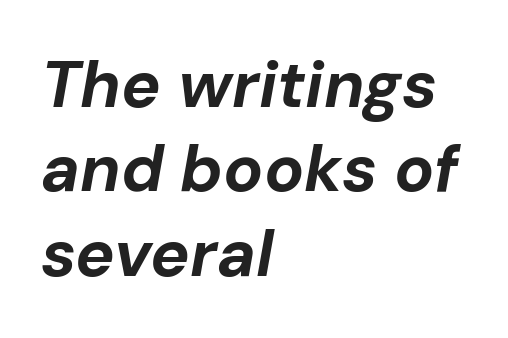
The image shows 66 px bold type, italic (leaning right); set left-aligned, normal line spacing (1.28x), normal letter spacing, not underlined; low stroke contrast and a medium x-height.
